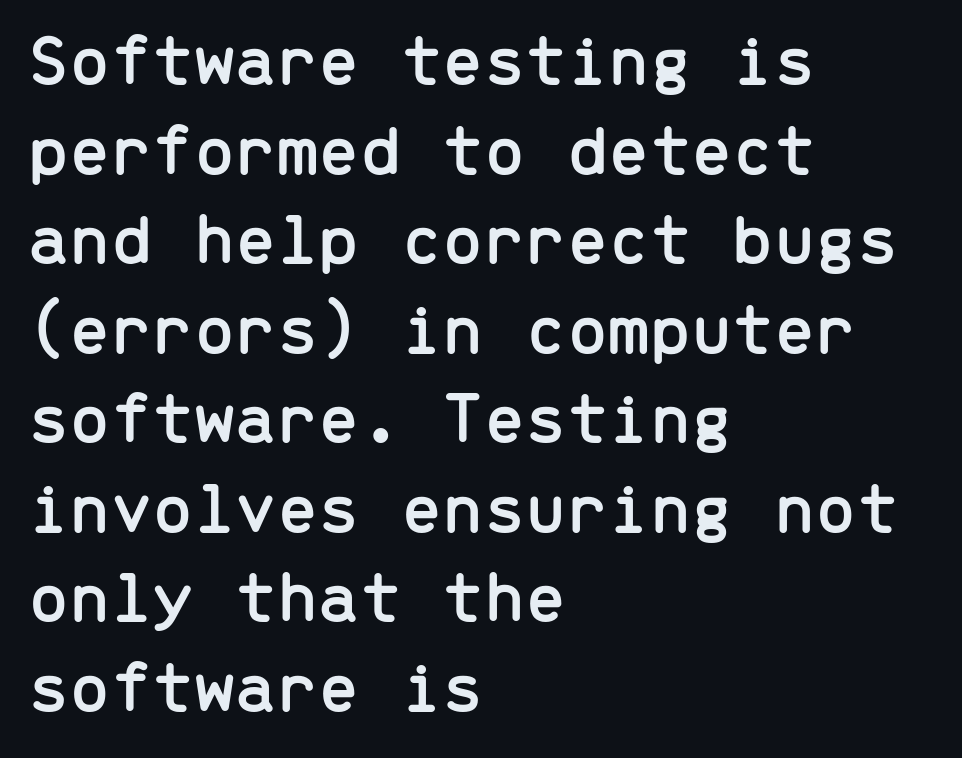
{"serif": "no", "italic": "no", "width": "normal", "stroke_contrast": "low", "x_height": "medium", "monospaced": "yes", "underline": "no", "align": "left", "line_spacing_ratio": 1.21, "letter_spacing": "normal", "letter_spacing_em": 0.0, "glyph_px": 74}
